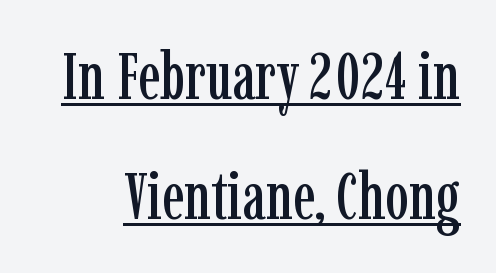
{"serif": "yes", "italic": "no", "width": "condensed", "stroke_contrast": "low", "x_height": "medium", "monospaced": "no", "underline": "yes", "line_spacing_ratio": 1.82, "letter_spacing": "normal", "letter_spacing_em": 0.0, "glyph_px": 66}
